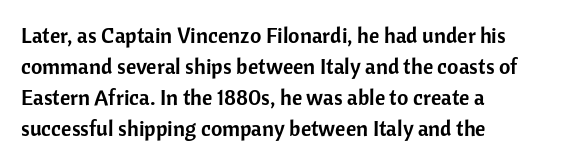
No italicization has been applied; the sample stays upright. The text block is weighted toward the left margin, trailing off unevenly rightward. Each row of text sits above clean, open space. Leading matches the norm, producing a regular column. Nobody touched the tracking dial on this one.
